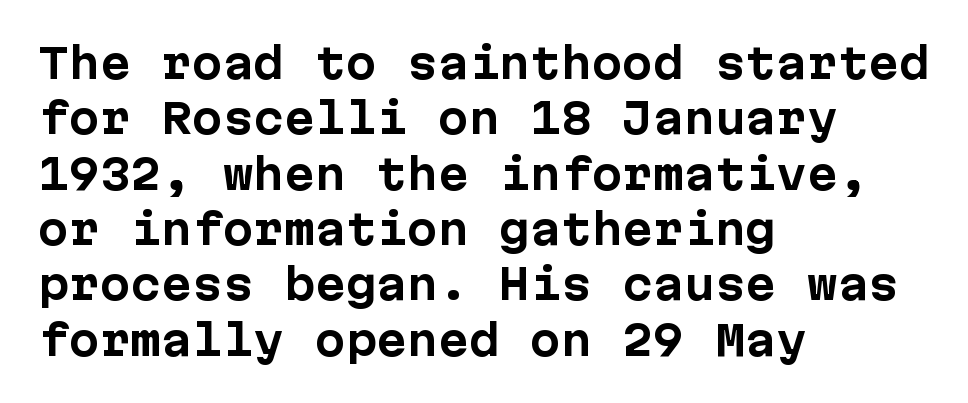
{"serif": "no", "italic": "no", "bold": "yes", "weight": "bold", "width": "normal", "stroke_contrast": "low", "x_height": "medium", "monospaced": "yes", "underline": "no", "align": "left", "line_spacing": "normal", "line_spacing_ratio": 1.35, "letter_spacing": "normal", "letter_spacing_em": 0.0, "glyph_px": 41}
